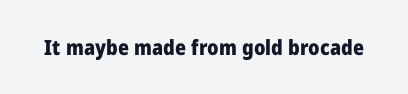
The letterforms sit shoulder to shoulder at normal distance. These lines were composed using upright roman letters. Check the space under the baseline: it is left empty. The sample has been set heavy, in full bold.
